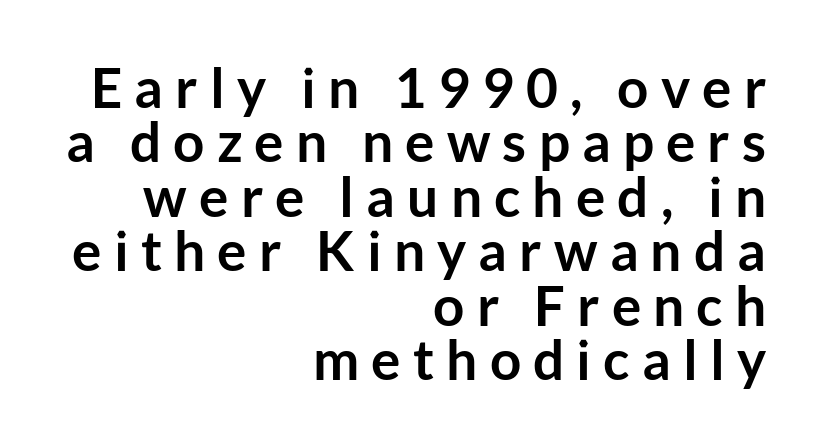
Q: Is the text bold? A: Yes.
Q: Is the text italic (slanted)? A: No, it is upright.
Q: Is the typeface a serif or a sans-serif typeface? A: Sans-serif.
Q: Is the text underlined? A: No.
Q: How is the paragraph aligned? A: Right-aligned.
Q: Is the spacing between letters normal or unusually wide? A: Unusually wide.
Q: Is the spacing between lines tight, normal or loose? A: Tight.
Q: Width (condensed, normal, or wide)? A: Normal.
Q: Stroke contrast? A: Low.
Q: x-height? A: Medium.
Q: Monospaced? A: No.
